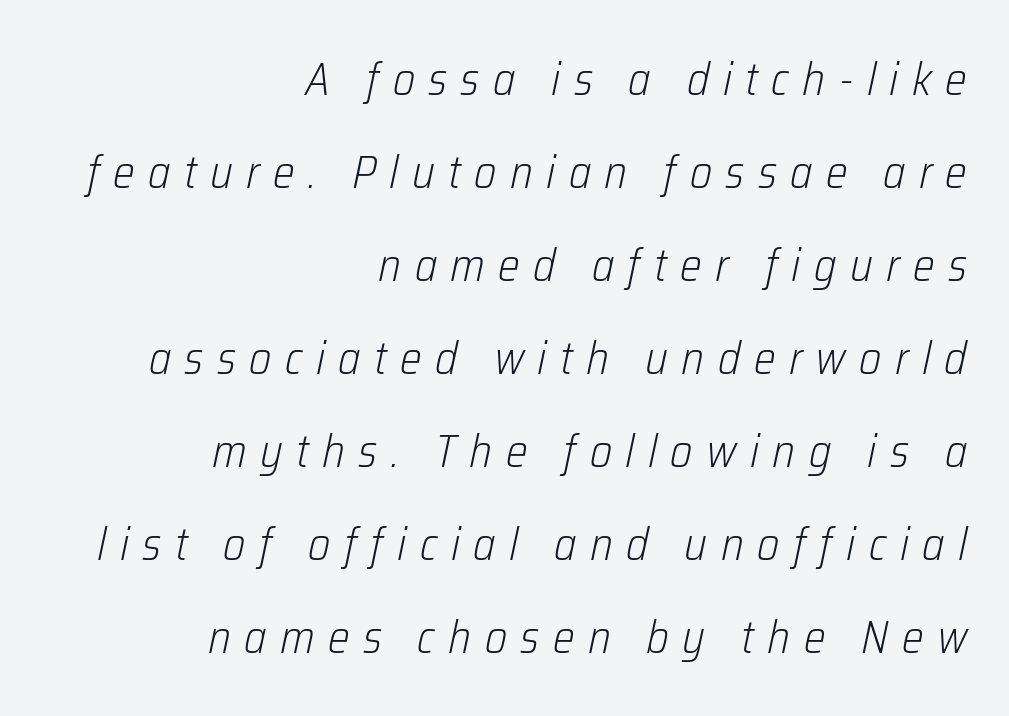
{"italic": "yes", "lean": "right", "slant_degrees": 12, "bold": "no", "weight": "light", "width": "condensed", "stroke_contrast": "low", "x_height": "medium", "monospaced": "no", "underline": "no", "align": "right", "line_spacing": "loose", "line_spacing_ratio": 2.02, "letter_spacing": "wide", "letter_spacing_em": 0.29, "glyph_px": 46}
